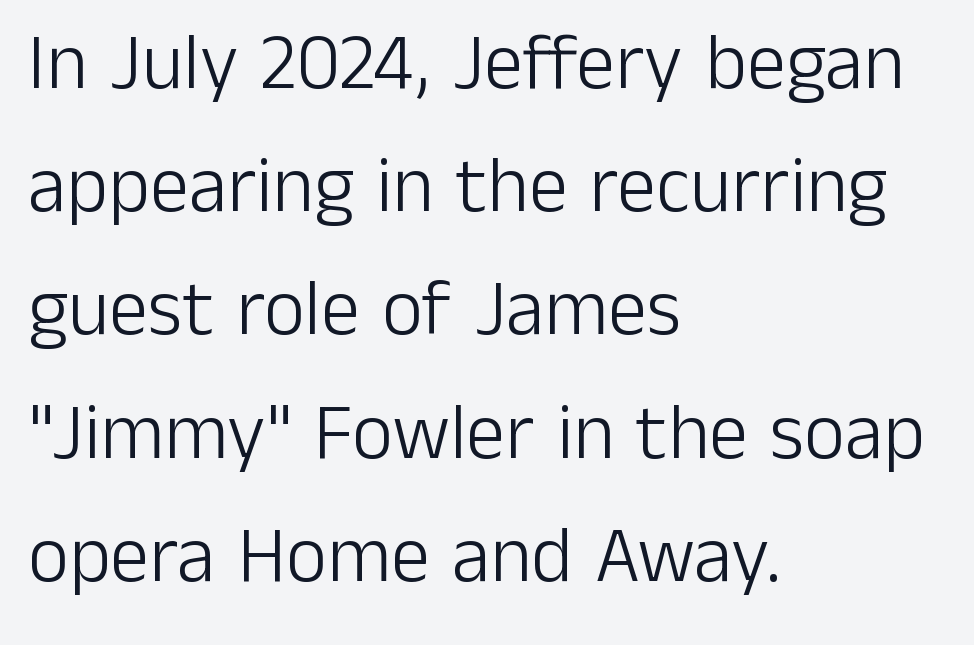
Has an underline been added? It has not. Leading matches the norm, producing a regular column. Is the letter spacing exaggerated? No — it looks like the ordinary default. Do the characters align in a grid? No, the font is proportional. Unlike italic type, these characters show no tilt at all.
